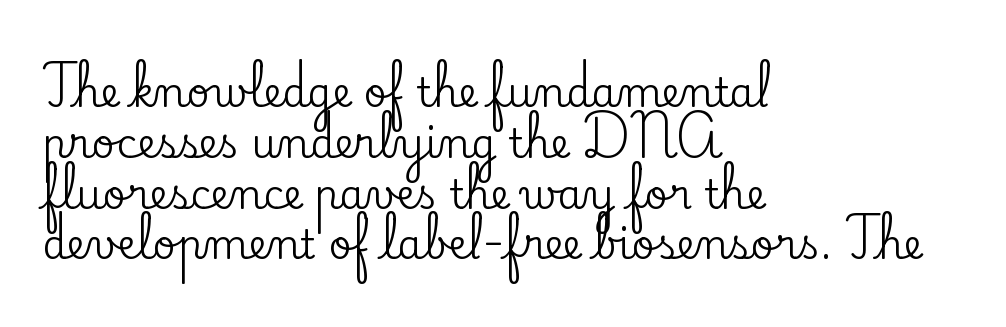
Q: Is the text italic (slanted)? A: No, it is upright.
Q: Is the typeface a serif or a sans-serif typeface? A: Serif.
Q: Is the text underlined? A: No.
Q: How is the paragraph aligned? A: Left-aligned.
Q: Is the spacing between letters normal or unusually wide? A: Normal.
Q: Is the spacing between lines tight, normal or loose? A: Normal.
Q: Width (condensed, normal, or wide)? A: Normal.
Q: Stroke contrast? A: Low.
Q: x-height? A: Small.
Q: Monospaced? A: No.
